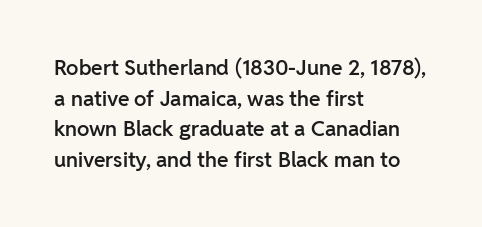
Q: Is the text bold? A: Semi-bold.
Q: Is the text italic (slanted)? A: No, it is upright.
Q: Is the text underlined? A: No.
Q: How is the paragraph aligned? A: Left-aligned.
Q: Is the spacing between letters normal or unusually wide? A: Normal.
Q: Is the spacing between lines tight, normal or loose? A: Normal.
